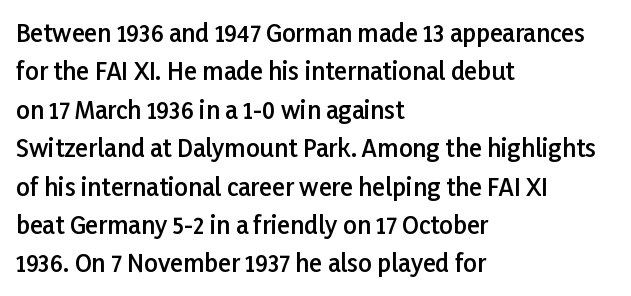
{"italic": "no", "bold": "semi", "underline": "no", "align": "left", "line_spacing": "normal", "line_spacing_ratio": 1.6, "letter_spacing": "normal", "letter_spacing_em": 0.0, "glyph_px": 24}
